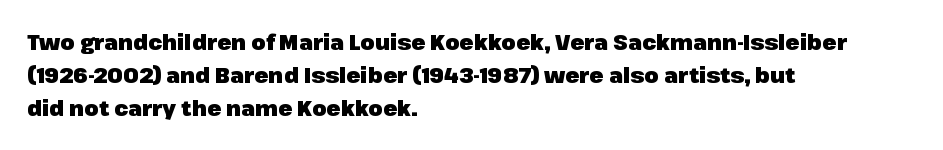
The font is running at its bold setting. Letters rest on an invisible, unmarked baseline. Students, note that the glyphs here touch the page at normal intervals. The rendering anchors every line to the left-hand side.
